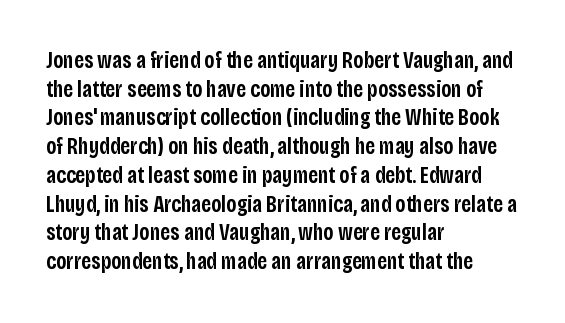
{"italic": "no", "bold": "semi", "underline": "no", "align": "left", "line_spacing": "normal", "line_spacing_ratio": 1.25, "letter_spacing": "normal", "letter_spacing_em": 0.0, "glyph_px": 23}
